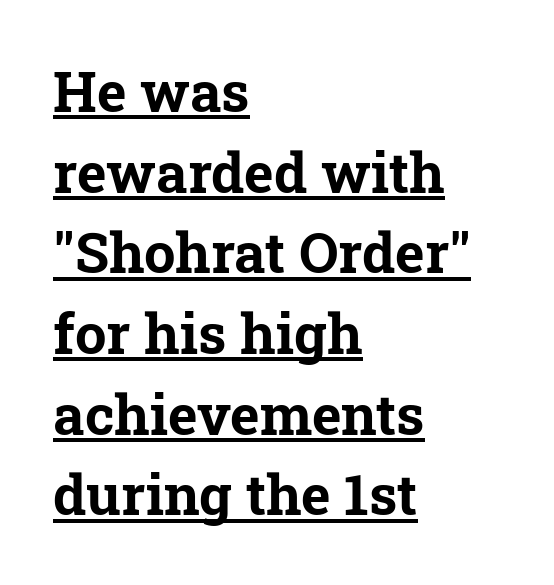
Q: Is the text bold? A: Yes.
Q: Is the typeface a serif or a sans-serif typeface? A: Serif.
Q: Is the text underlined? A: Yes.
Q: How is the paragraph aligned? A: Left-aligned.
Q: Is the spacing between letters normal or unusually wide? A: Normal.
Q: Is the spacing between lines tight, normal or loose? A: Normal.
Q: Width (condensed, normal, or wide)? A: Normal.
Q: Stroke contrast? A: Low.
Q: x-height? A: Medium.
Q: Monospaced? A: No.
